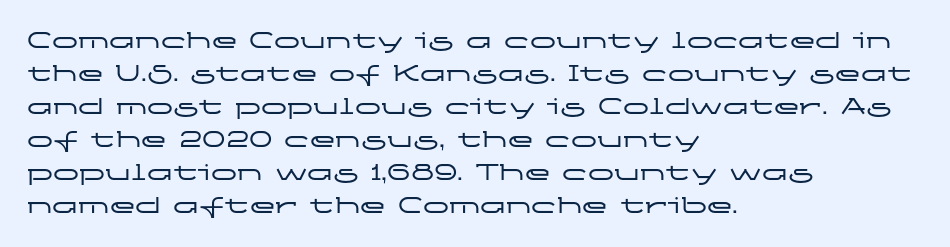
Q: Is the text italic (slanted)? A: No, it is upright.
Q: Is the text underlined? A: No.
Q: How is the paragraph aligned? A: Left-aligned.
Q: Is the spacing between letters normal or unusually wide? A: Normal.
Q: Is the spacing between lines tight, normal or loose? A: Normal.
